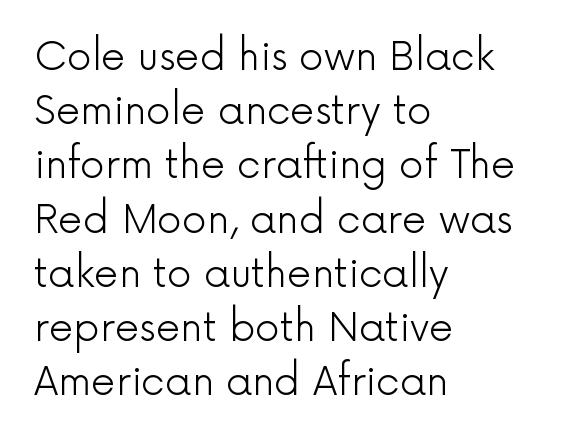
Posture: straight, roman, zero tilt. The area under the type is left untouched. Ink coverage per letter is moderate at most. The space between consecutive lines is moderate. The letters sit at their default tracking, neither squeezed nor spread. A student would call this left alignment; a typographer would say flush left, rag right.
